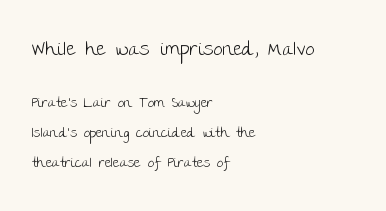
A quiet, ordinary-to-light weight characterises the typeface. This sample uses plain, unmodified letter spacing. The specimen reads as upright at a glance. Is the block centered? No — it sits flush against the left margin. You could fit nearly another row in the gap between these rows. Check the space under the baseline: it is left empty.
